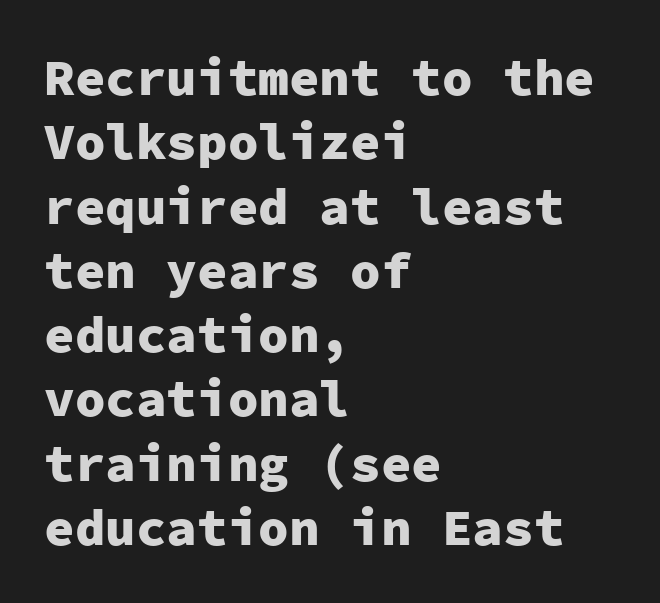
Q: Is the text bold? A: Yes.
Q: Is the text italic (slanted)? A: No, it is upright.
Q: Is the typeface a serif or a sans-serif typeface? A: Sans-serif.
Q: Is the text underlined? A: No.
Q: How is the paragraph aligned? A: Left-aligned.
Q: Is the spacing between letters normal or unusually wide? A: Normal.
Q: Is the spacing between lines tight, normal or loose? A: Normal.
Q: Width (condensed, normal, or wide)? A: Normal.
Q: Stroke contrast? A: Low.
Q: x-height? A: Medium.
Q: Monospaced? A: Yes.
